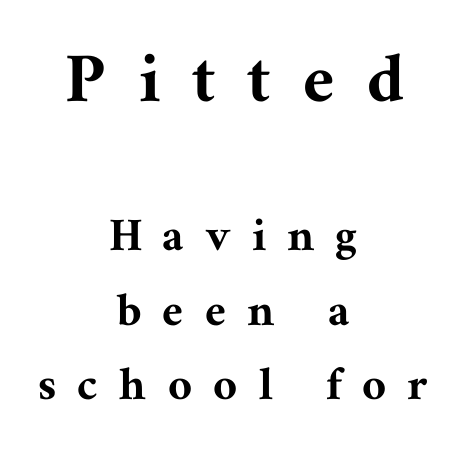
Q: Is the text italic (slanted)? A: No, it is upright.
Q: Is the typeface a serif or a sans-serif typeface? A: Serif.
Q: Is the text underlined? A: No.
Q: How is the paragraph aligned? A: Centered.
Q: Is the spacing between letters normal or unusually wide? A: Unusually wide.
Q: Is the spacing between lines tight, normal or loose? A: Normal.
Q: Which block of text is set in a larger size, the first (top) or the second (bottom)? A: The first (top) one.
Q: Width (condensed, normal, or wide)? A: Normal.
Q: Stroke contrast? A: Medium.
Q: x-height? A: Medium.
Q: Monospaced? A: No.
